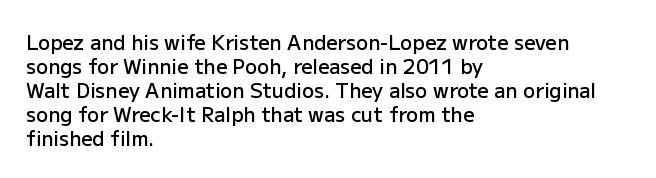
The setting favours the left margin, as ordinary paragraphs usually do. The typesetting leans somewhat heavy: a semibold. Characters remain perfectly vertical along every line. Look at the tracking — it's just the regular setting, nothing added. Beneath every word, the page is bare.
